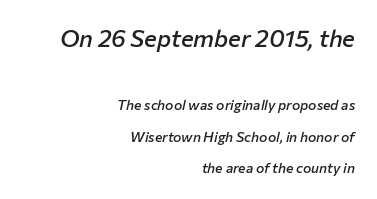
The image shows 24 px text type, italic (leaning right); set right-aligned, loose line spacing (2.25x), normal letter spacing, not underlined; the first (top) block is 1.71x larger.
